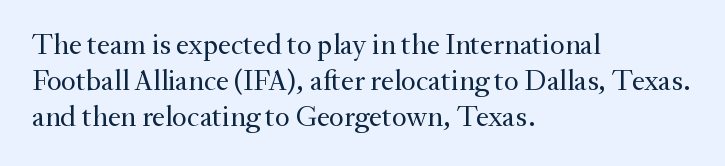
Q: Is the text bold? A: No.
Q: Is the text italic (slanted)? A: No, it is upright.
Q: Is the typeface a serif or a sans-serif typeface? A: Serif.
Q: Is the text underlined? A: No.
Q: How is the paragraph aligned? A: Left-aligned.
Q: Is the spacing between letters normal or unusually wide? A: Normal.
Q: Width (condensed, normal, or wide)? A: Normal.
Q: Stroke contrast? A: Medium.
Q: x-height? A: Small.
Q: Monospaced? A: No.
